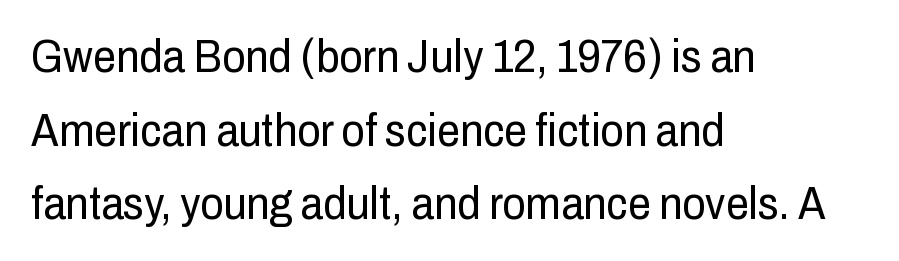
One-word summary of the alignment: left. Weight: regular or lighter. If you measured baseline to baseline, you'd find a middling distance. Is this a fixed-width face? No — the glyphs have proportional, varying widths. A bare baseline throughout the passage.
